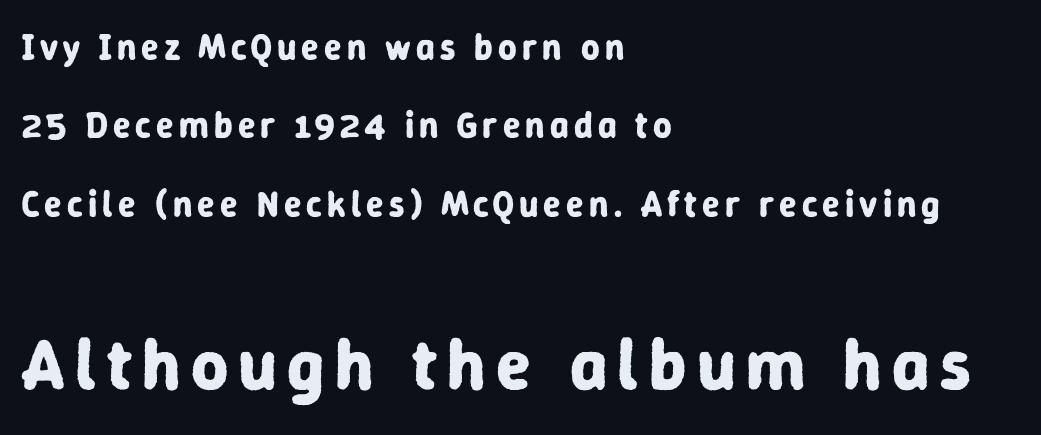
{"serif": "no", "italic": "no", "bold": "yes", "weight": "bold", "width": "normal", "stroke_contrast": "low", "x_height": "medium", "monospaced": "no", "underline": "no", "align": "left", "line_spacing": "loose", "line_spacing_ratio": 2.18, "larger_block": "second", "size_ratio": 2.0, "glyph_px": 72}
